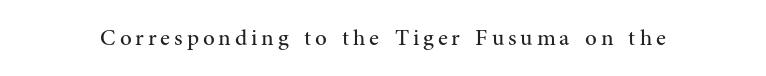
Q: Is the text bold? A: No.
Q: Is the text italic (slanted)? A: No, it is upright.
Q: Is the text underlined? A: No.
